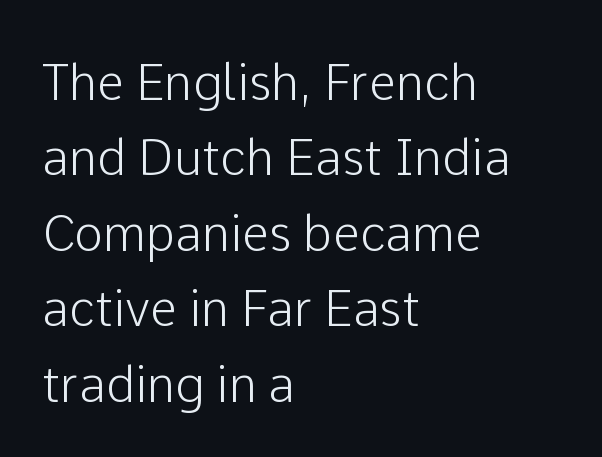
There is no visible air inserted between adjacent glyphs. The characters display no serif detailing; their extremities are plain. Decoration check: the copy has no underline. The line-height multiplier appears to be the usual default.
